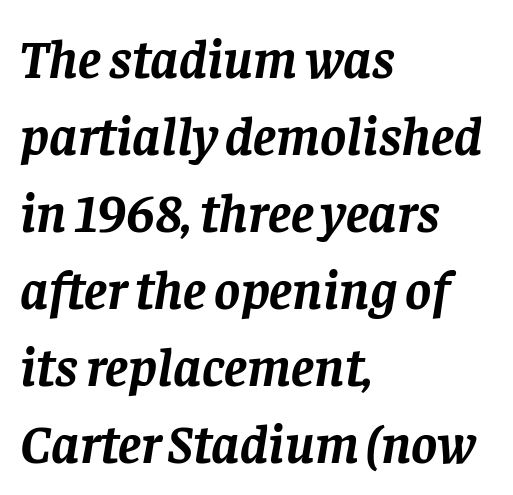
{"serif": "yes", "italic": "yes", "lean": "right", "slant_degrees": 8, "bold": "yes", "weight": "semibold", "width": "normal", "stroke_contrast": "low", "x_height": "large", "monospaced": "no", "underline": "no", "align": "left", "line_spacing": "normal", "line_spacing_ratio": 1.4, "letter_spacing": "normal", "letter_spacing_em": 0.0, "glyph_px": 55}
